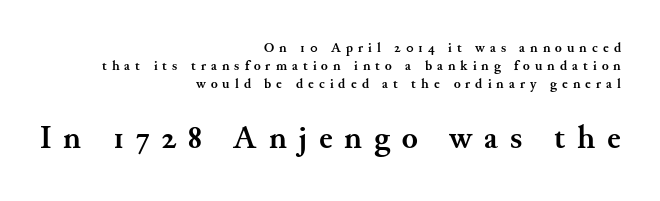
The lines in this sample share a right terminus and differ only in where they begin. Summary of vertical rhythm: regular, with standard interline spacing. This rendering widens character spacing well past its baseline value. Check the space under the baseline: it is left empty. The block sitting lower on the canvas is the one with enlarged characters. The typography opts for an upright posture over an oblique one.
